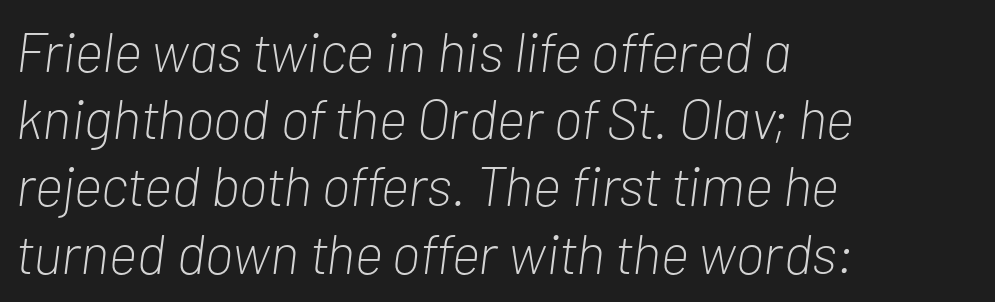
Q: Is the text bold? A: No.
Q: Is the text italic (slanted)? A: Yes, it leans right by about 7 degrees.
Q: Is the text underlined? A: No.
Q: How is the paragraph aligned? A: Left-aligned.
Q: Is the spacing between letters normal or unusually wide? A: Normal.
Q: Width (condensed, normal, or wide)? A: Condensed.
Q: Stroke contrast? A: Low.
Q: x-height? A: Medium.
Q: Monospaced? A: No.
